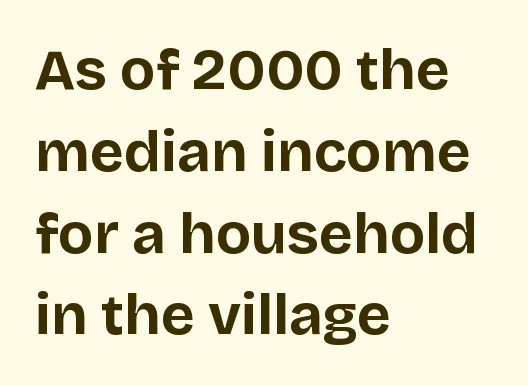
Q: Is the text bold? A: Yes.
Q: Is the text italic (slanted)? A: No, it is upright.
Q: Is the typeface a serif or a sans-serif typeface? A: Sans-serif.
Q: Is the text underlined? A: No.
Q: How is the paragraph aligned? A: Left-aligned.
Q: Is the spacing between letters normal or unusually wide? A: Normal.
Q: Is the spacing between lines tight, normal or loose? A: Normal.
Q: Width (condensed, normal, or wide)? A: Normal.
Q: Stroke contrast? A: Low.
Q: x-height? A: Large.
Q: Monospaced? A: No.
